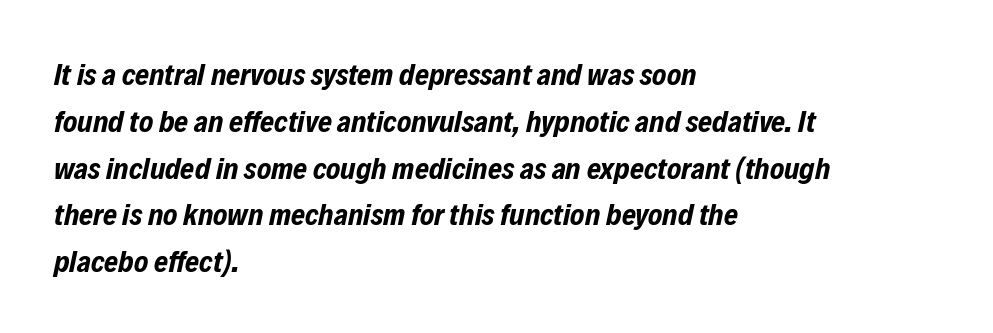
Q: Is the text bold? A: Yes.
Q: Is the text italic (slanted)? A: Yes, it leans right by about 12 degrees.
Q: Is the text underlined? A: No.
Q: How is the paragraph aligned? A: Left-aligned.
Q: Is the spacing between letters normal or unusually wide? A: Normal.
Q: Is the spacing between lines tight, normal or loose? A: Normal.
Q: Width (condensed, normal, or wide)? A: Condensed.
Q: Stroke contrast? A: Low.
Q: x-height? A: Medium.
Q: Monospaced? A: No.
